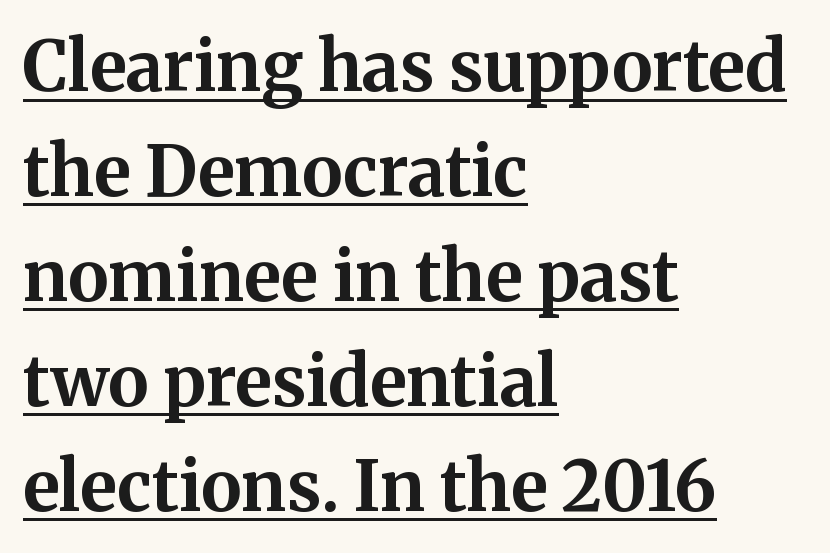
Q: Is the text bold? A: Yes.
Q: Is the text italic (slanted)? A: No, it is upright.
Q: Is the typeface a serif or a sans-serif typeface? A: Serif.
Q: Is the text underlined? A: Yes.
Q: How is the paragraph aligned? A: Left-aligned.
Q: Is the spacing between letters normal or unusually wide? A: Normal.
Q: Is the spacing between lines tight, normal or loose? A: Normal.
Q: Width (condensed, normal, or wide)? A: Normal.
Q: Stroke contrast? A: Medium.
Q: x-height? A: Medium.
Q: Monospaced? A: No.
